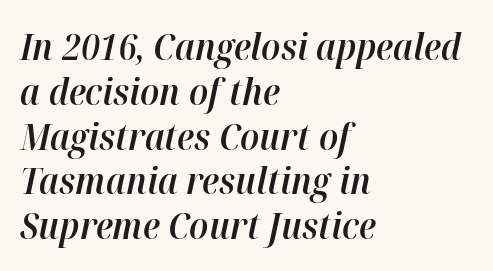
Q: Is the text bold? A: Semi-bold.
Q: Is the text italic (slanted)? A: Yes, it leans right by about 12 degrees.
Q: Is the text underlined? A: No.
Q: How is the paragraph aligned? A: Left-aligned.
Q: Is the spacing between letters normal or unusually wide? A: Normal.
Q: Width (condensed, normal, or wide)? A: Normal.
Q: Stroke contrast? A: High.
Q: x-height? A: Medium.
Q: Monospaced? A: No.
